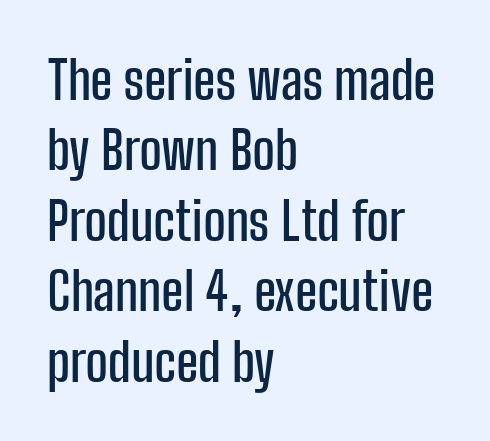
The image shows 53 px condensed sans-serif type, upright; set left-aligned, normal line spacing (1.33x), normal letter spacing, not underlined; low stroke contrast and a medium x-height.
